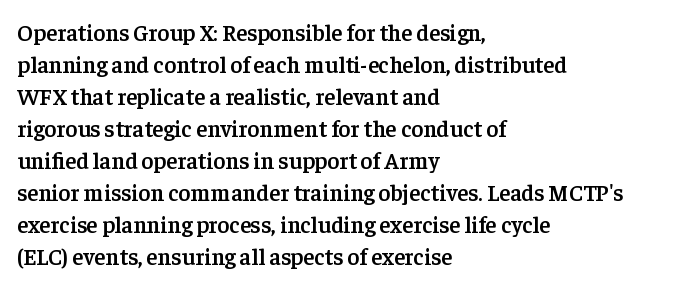
The image shows 23 px text type, upright; set left-aligned, normal line spacing (1.39x), normal letter spacing, not underlined.
